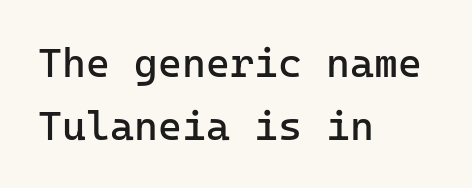
The image shows 41 px regular-weight sans-serif type, upright, monospaced; set left-aligned, normal line spacing (1.53x), normal letter spacing, not underlined; low stroke contrast and a medium x-height.
